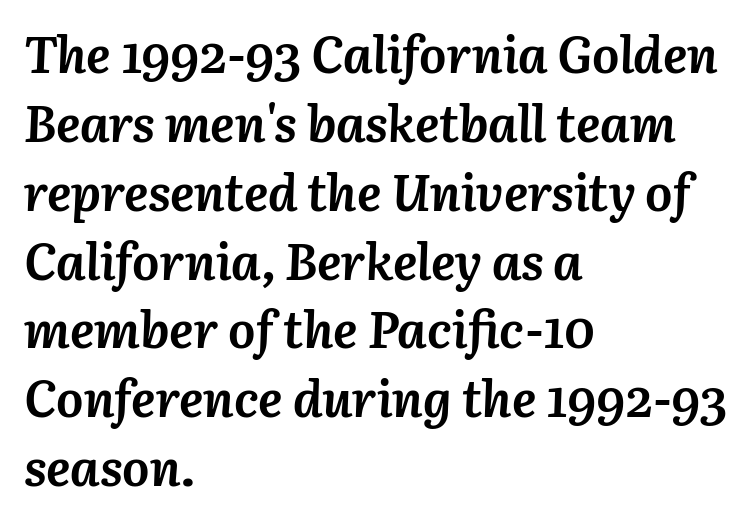
Q: Is the text bold? A: Yes.
Q: Is the text italic (slanted)? A: Yes, it leans right by about 3 degrees.
Q: Is the text underlined? A: No.
Q: How is the paragraph aligned? A: Left-aligned.
Q: Is the spacing between letters normal or unusually wide? A: Normal.
Q: Is the spacing between lines tight, normal or loose? A: Normal.
Q: Width (condensed, normal, or wide)? A: Normal.
Q: Stroke contrast? A: Medium.
Q: x-height? A: Medium.
Q: Monospaced? A: No.
